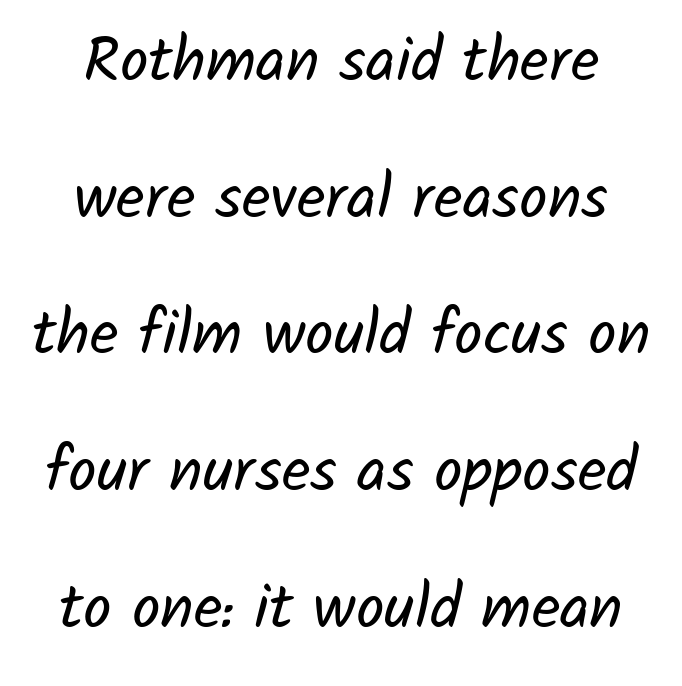
{"serif": "no", "bold": "no", "weight": "regular", "width": "normal", "stroke_contrast": "low", "x_height": "medium", "monospaced": "no", "underline": "no", "align": "center", "line_spacing": "loose", "line_spacing_ratio": 2.17, "letter_spacing": "normal", "letter_spacing_em": 0.0, "glyph_px": 63}
